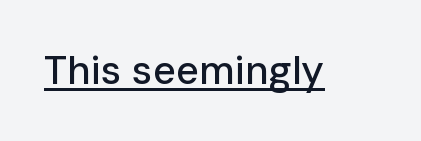
{"serif": "no", "italic": "no", "width": "normal", "stroke_contrast": "low", "x_height": "medium", "monospaced": "no", "underline": "yes", "letter_spacing": "normal", "letter_spacing_em": 0.0, "glyph_px": 40}
